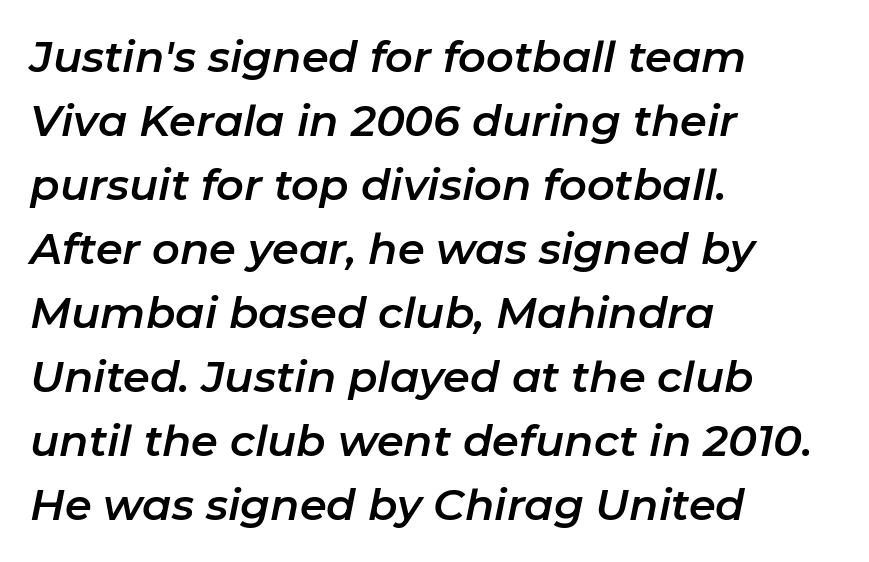
The image shows 43 px text type, italic (leaning right); set left-aligned, normal line spacing (1.49x), normal letter spacing, not underlined; low stroke contrast and a medium x-height.
